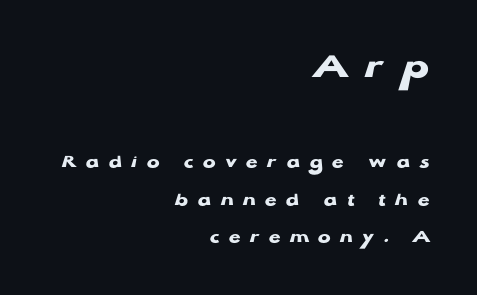
The image shows 38 px heavy, wide sans-serif type, upright; set right-aligned, loose line spacing (1.95x), unusually wide letter spacing (+0.5 em), not underlined; the first (top) block is 2.0x larger; low stroke contrast and a medium x-height.
